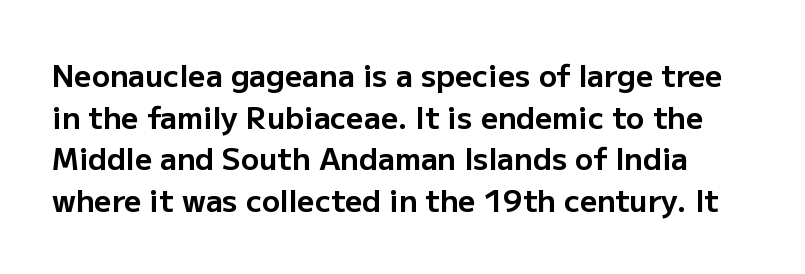
{"serif": "no", "italic": "no", "bold": "yes", "weight": "bold", "width": "normal", "stroke_contrast": "low", "x_height": "medium", "monospaced": "no", "underline": "no", "line_spacing": "normal", "line_spacing_ratio": 1.39, "letter_spacing": "normal", "letter_spacing_em": 0.0, "glyph_px": 30}
